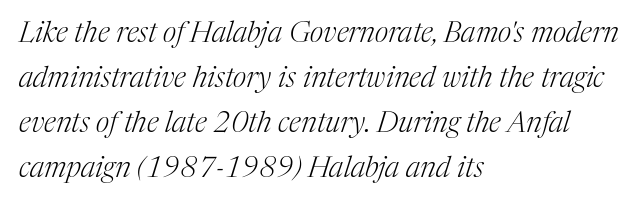
The image shows 29 px light serif type, italic (leaning right); set left-aligned, normal line spacing (1.55x), normal letter spacing, not underlined; medium stroke contrast and a medium x-height.
